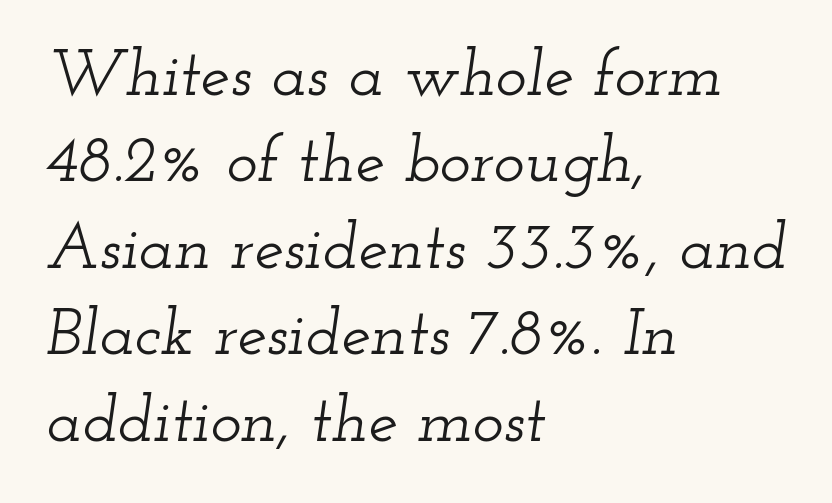
Note: serifs present on the glyphs. Notice how descenders clear the ascenders below comfortably — that's standard leading. The face used here has a pronounced slope to its letters. The type is set solid horizontally, with unmodified tracking.
